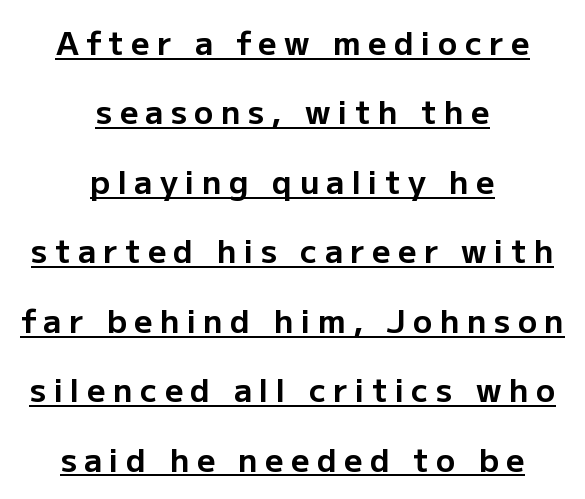
{"serif": "no", "italic": "no", "bold": "yes", "weight": "bold", "width": "normal", "stroke_contrast": "low", "x_height": "medium", "monospaced": "no", "underline": "yes", "align": "center", "line_spacing": "loose", "line_spacing_ratio": 2.17, "letter_spacing": "wide", "letter_spacing_em": 0.23, "glyph_px": 32}
